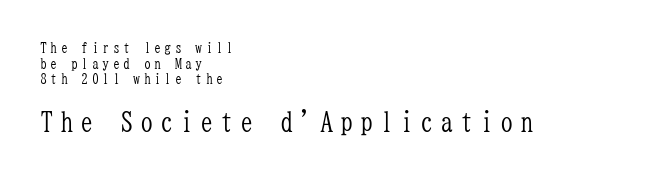
{"italic": "no", "bold": "no", "underline": "no", "align": "left", "line_spacing": "tight", "line_spacing_ratio": 1.11, "letter_spacing": "wide", "letter_spacing_em": 0.24, "larger_block": "second", "size_ratio": 1.93, "glyph_px": 27}
